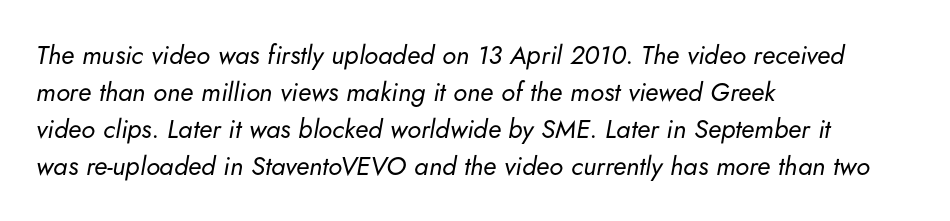
Q: Is the text bold? A: No.
Q: Is the text italic (slanted)? A: Yes, it leans right by about 5 degrees.
Q: Is the text underlined? A: No.
Q: How is the paragraph aligned? A: Left-aligned.
Q: Is the spacing between letters normal or unusually wide? A: Normal.
Q: Is the spacing between lines tight, normal or loose? A: Normal.
